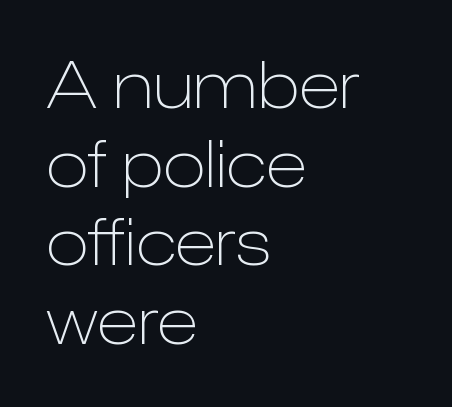
{"serif": "no", "italic": "no", "bold": "no", "weight": "light", "width": "normal", "stroke_contrast": "low", "x_height": "medium", "monospaced": "no", "underline": "no", "align": "left", "line_spacing_ratio": 1.23, "letter_spacing": "normal", "letter_spacing_em": 0.0, "glyph_px": 64}
